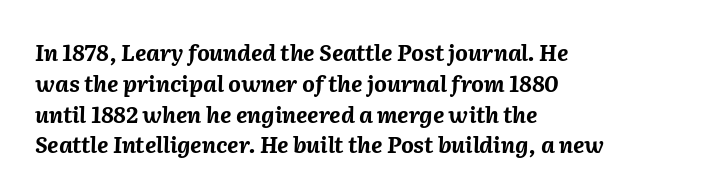
The image shows 22 px bold type, italic (leaning right); set left-aligned, normal line spacing (1.4x), normal letter spacing, not underlined.
